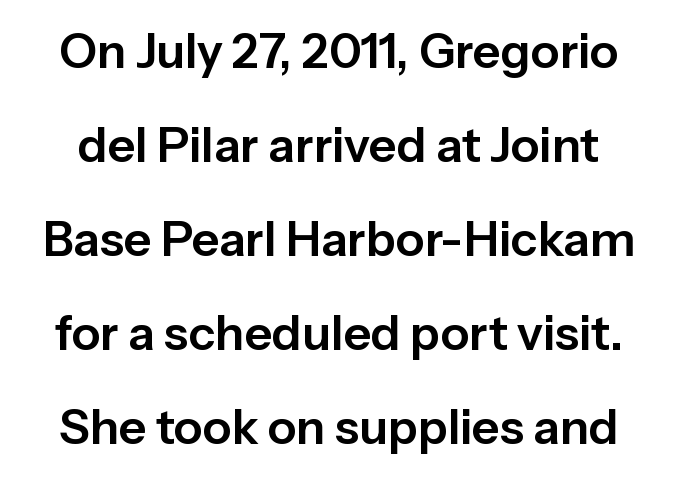
The image shows 48 px sans-serif type, upright; set loose line spacing (1.96x), normal letter spacing, not underlined; low stroke contrast and a medium x-height.
